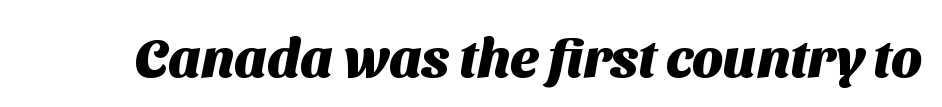
The image shows 55 px heavy sans-serif type; set normal letter spacing, not underlined; medium stroke contrast and a medium x-height.
